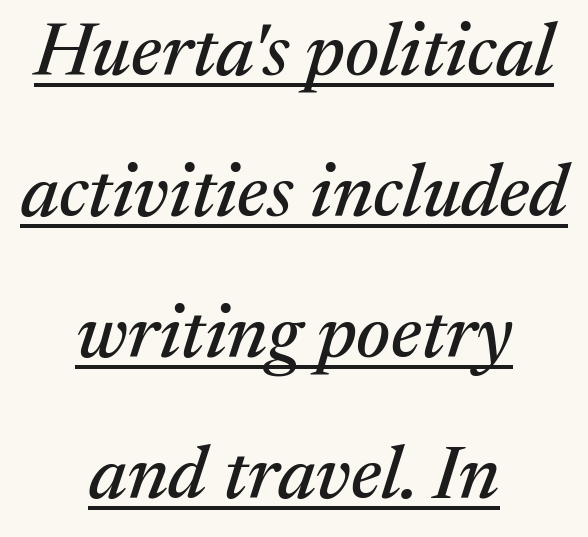
The glyphs look as if they've been sheared to an angle. Note the varied advance widths — an 'i' is clearly narrower than an 'm'. Nothing unusual about the tracking: characters are spaced as the font intends. A continuous stroke trails under the words, as in a hyperlink.
